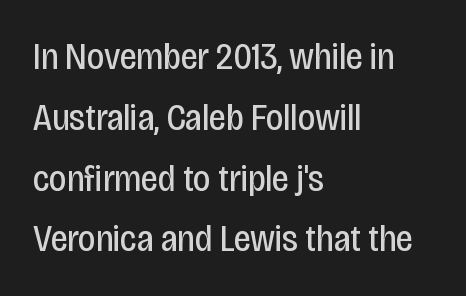
Q: Is the text bold? A: No.
Q: Is the text italic (slanted)? A: No, it is upright.
Q: Is the typeface a serif or a sans-serif typeface? A: Sans-serif.
Q: Is the text underlined? A: No.
Q: How is the paragraph aligned? A: Left-aligned.
Q: Is the spacing between letters normal or unusually wide? A: Normal.
Q: Is the spacing between lines tight, normal or loose? A: Normal.
Q: Width (condensed, normal, or wide)? A: Condensed.
Q: Stroke contrast? A: Low.
Q: x-height? A: Large.
Q: Monospaced? A: No.
